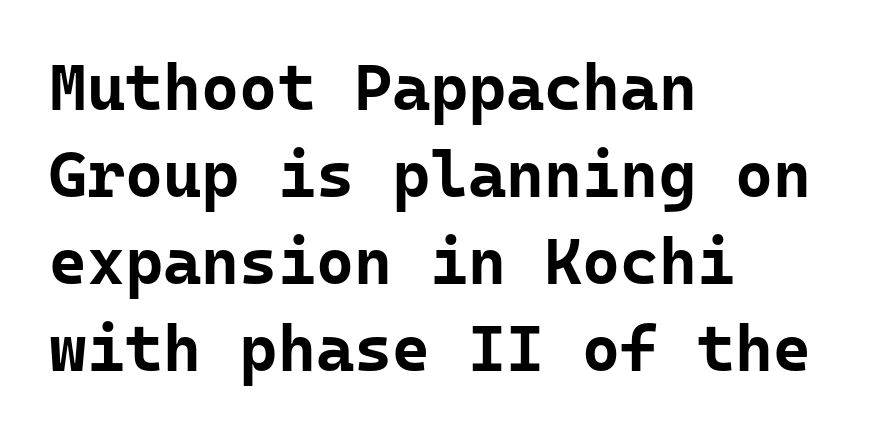
Whoever set this chose a conventional vertical rhythm. Letters rest on an invisible, unmarked baseline. A typesetter would mark this as roman, not italic. Typesetter's note: full bold, strokes at maximum text heaviness. What kind of face is this? One without serifs — a sans. Each word holds together tightly as a unit, with standard inter-letter gaps.
